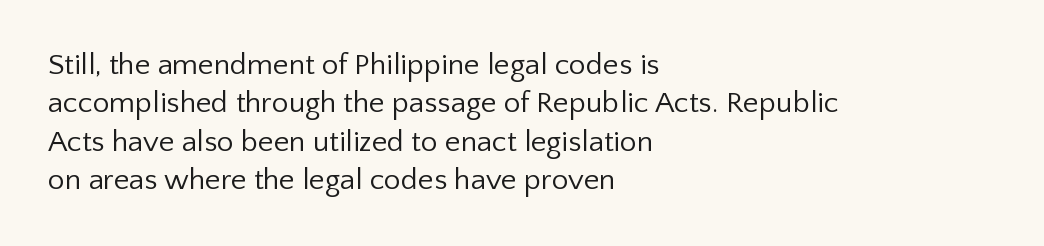
No extra tracking has been applied to these lines. This rendering features lettering with no underline. These lines were composed using upright roman letters. Normally led — the rows are evenly, conventionally spaced.
